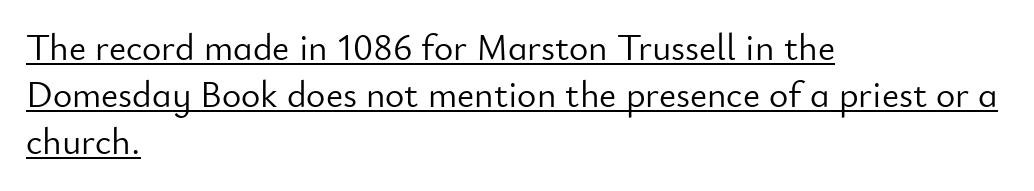
{"serif": "no", "italic": "no", "bold": "no", "weight": "light", "width": "normal", "stroke_contrast": "low", "x_height": "small", "monospaced": "no", "underline": "yes", "align": "left", "line_spacing": "normal", "line_spacing_ratio": 1.27, "letter_spacing": "normal", "letter_spacing_em": 0.0, "glyph_px": 37}
